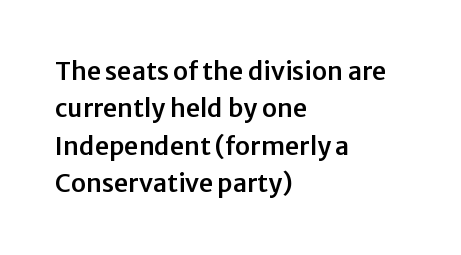
Q: Is the text italic (slanted)? A: No, it is upright.
Q: Is the text underlined? A: No.
Q: How is the paragraph aligned? A: Left-aligned.
Q: Is the spacing between letters normal or unusually wide? A: Normal.
Q: Is the spacing between lines tight, normal or loose? A: Normal.
